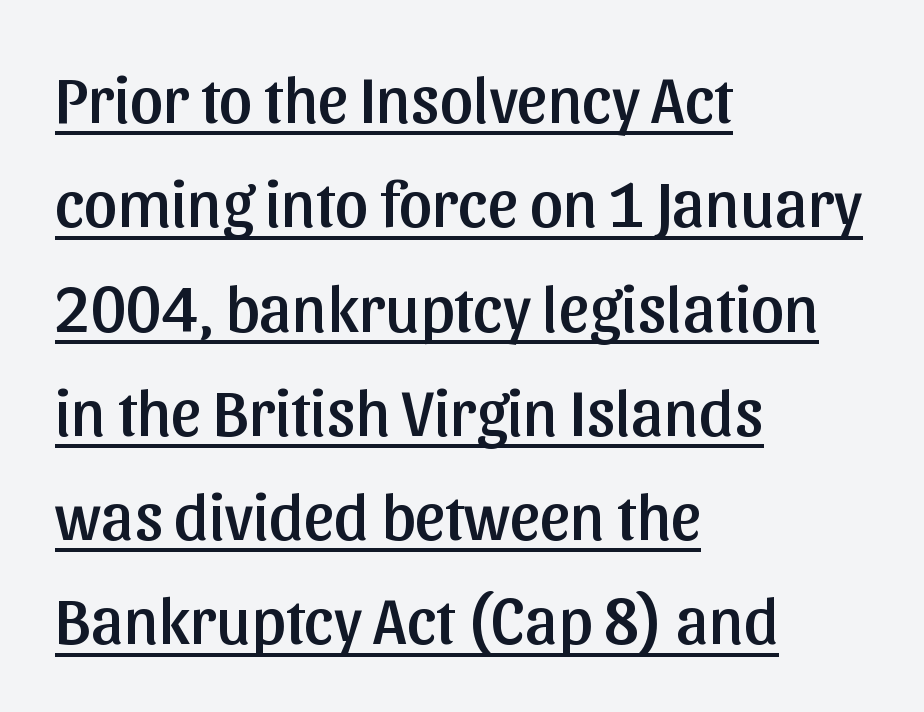
{"serif": "no", "italic": "no", "width": "normal", "stroke_contrast": "low", "x_height": "medium", "monospaced": "no", "underline": "yes", "align": "left", "line_spacing": "normal", "line_spacing_ratio": 1.58, "letter_spacing": "normal", "letter_spacing_em": 0.0, "glyph_px": 66}
